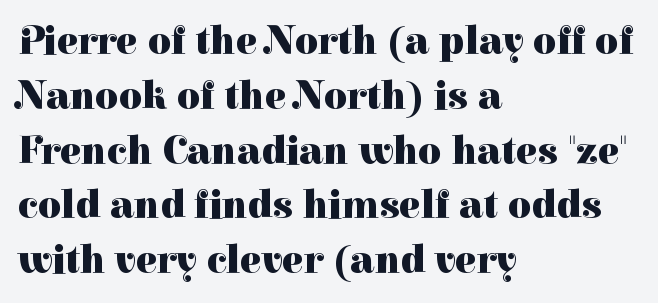
{"serif": "yes", "italic": "no", "bold": "yes", "weight": "heavy", "width": "normal", "stroke_contrast": "high", "x_height": "medium", "monospaced": "no", "underline": "no", "align": "left", "line_spacing": "normal", "line_spacing_ratio": 1.37, "letter_spacing": "normal", "letter_spacing_em": 0.0, "glyph_px": 40}
